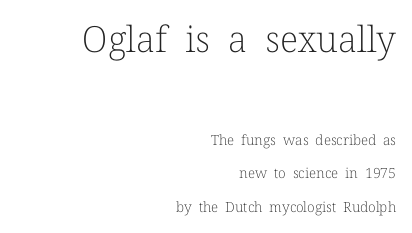
{"serif": "yes", "italic": "no", "bold": "no", "weight": "light", "width": "normal", "stroke_contrast": "low", "x_height": "medium", "monospaced": "no", "underline": "no", "align": "right", "line_spacing": "loose", "line_spacing_ratio": 2.39, "letter_spacing": "normal", "letter_spacing_em": 0.0, "larger_block": "first", "size_ratio": 2.57, "glyph_px": 36}
